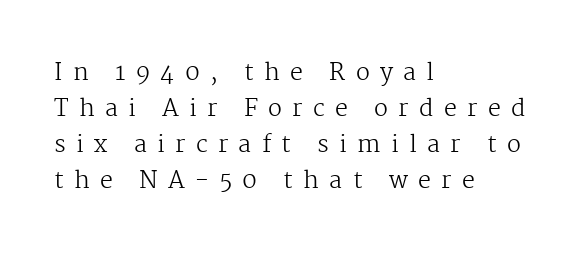
Q: Is the text bold? A: No.
Q: Is the text italic (slanted)? A: No, it is upright.
Q: Is the text underlined? A: No.
Q: How is the paragraph aligned? A: Left-aligned.
Q: Is the spacing between letters normal or unusually wide? A: Unusually wide.
Q: Is the spacing between lines tight, normal or loose? A: Normal.
